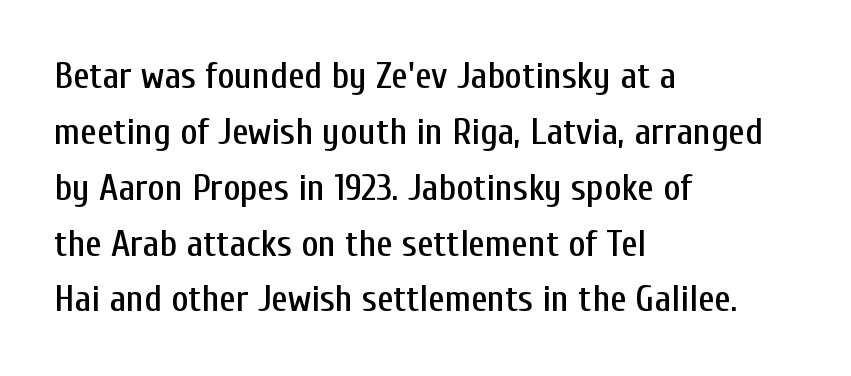
If you drew a line through each stem, it would be perfectly vertical. The space beneath each line is pristine and unruled. The rag falls on the right side of this text block. The passage shown is typed in a proportional face where columns would drift. Words appear dense and cohesive because spacing is normal. You can tell from the bare stems that sans-serif type was used.
